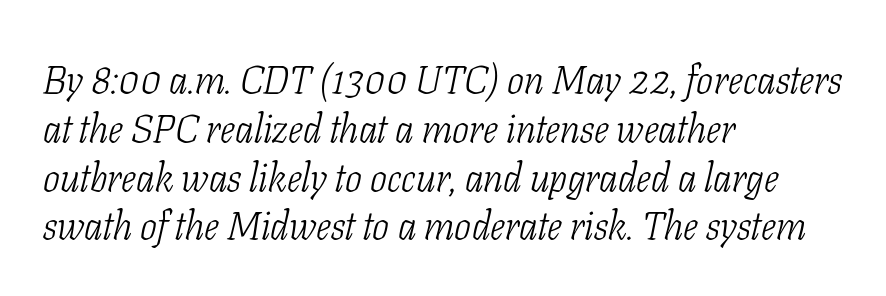
Q: Is the text bold? A: No.
Q: Is the text italic (slanted)? A: Yes, it leans right by about 11 degrees.
Q: Is the typeface a serif or a sans-serif typeface? A: Serif.
Q: Is the text underlined? A: No.
Q: How is the paragraph aligned? A: Left-aligned.
Q: Is the spacing between letters normal or unusually wide? A: Normal.
Q: Width (condensed, normal, or wide)? A: Condensed.
Q: Stroke contrast? A: Low.
Q: x-height? A: Medium.
Q: Monospaced? A: No.
